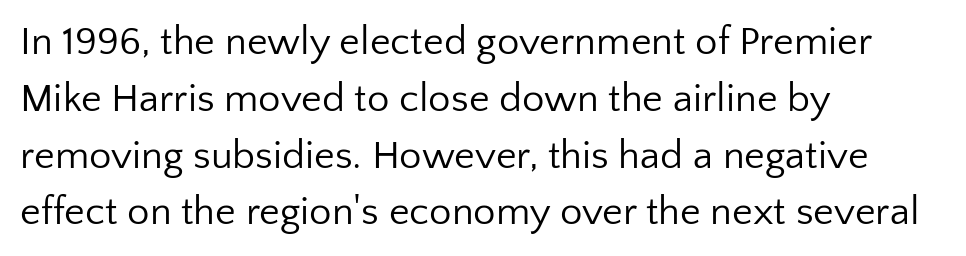
Q: Is the text bold? A: No.
Q: Is the text italic (slanted)? A: No, it is upright.
Q: Is the typeface a serif or a sans-serif typeface? A: Sans-serif.
Q: Is the text underlined? A: No.
Q: How is the paragraph aligned? A: Left-aligned.
Q: Is the spacing between letters normal or unusually wide? A: Normal.
Q: Is the spacing between lines tight, normal or loose? A: Normal.
Q: Width (condensed, normal, or wide)? A: Normal.
Q: Stroke contrast? A: Low.
Q: x-height? A: Medium.
Q: Monospaced? A: No.
